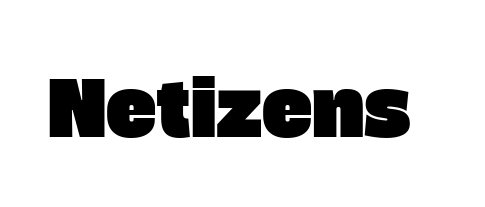
The image shows 76 px sans-serif type; set normal letter spacing, not underlined; low stroke contrast and a large x-height.
